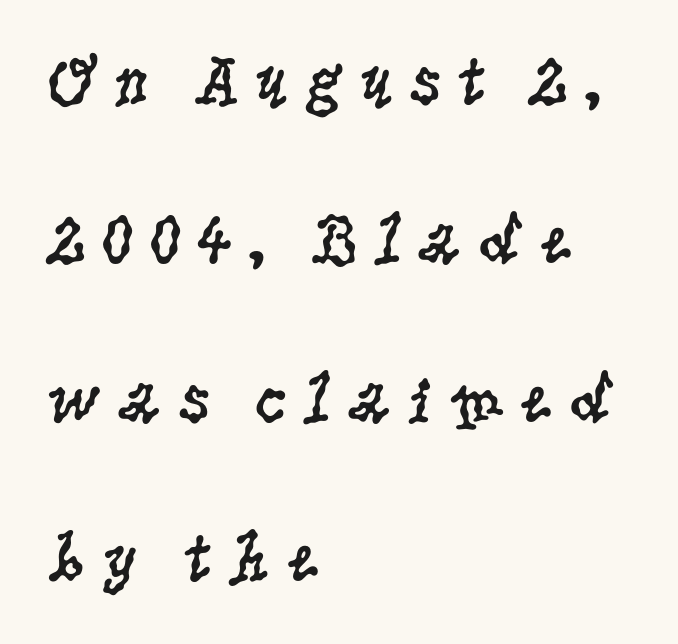
Check the space under the baseline: it is left empty. Are there feet on the stems? There are — it's a serif. Is there much room between lines? Yes — plenty of vertical air separates them. The font sits on the lighter half of the weight spectrum, regular included. The face used here is proportionally spaced, like ordinary book or web type.
